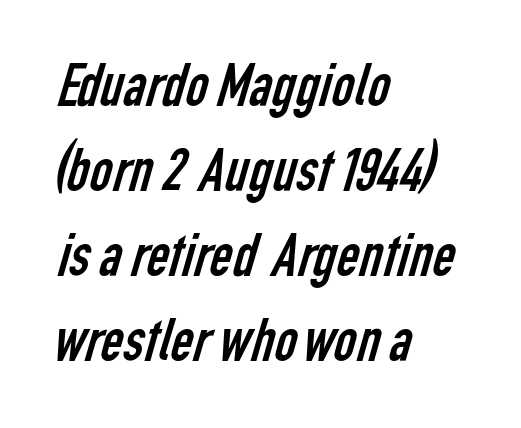
{"serif": "no", "bold": "no", "weight": "regular", "width": "condensed", "stroke_contrast": "low", "x_height": "medium", "monospaced": "no", "underline": "no", "align": "left", "line_spacing": "normal", "line_spacing_ratio": 1.37, "letter_spacing": "normal", "letter_spacing_em": 0.0, "glyph_px": 62}
